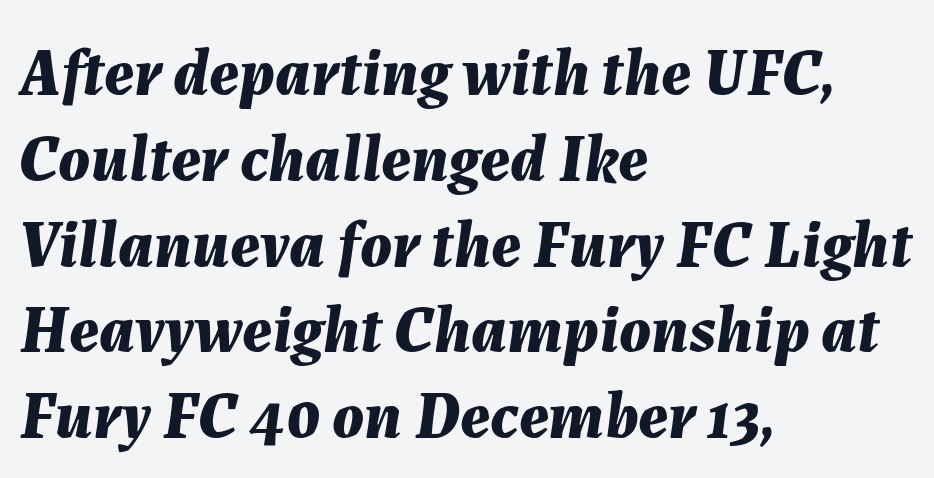
The image shows 66 px bold type, italic (leaning right); set left-aligned, normal line spacing (1.3x), normal letter spacing, not underlined; medium stroke contrast and a medium x-height.
